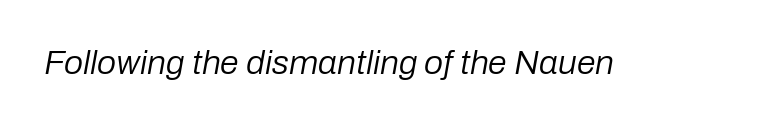
{"italic": "yes", "lean": "right", "slant_degrees": 10, "bold": "no", "weight": "regular", "width": "normal", "stroke_contrast": "low", "x_height": "medium", "monospaced": "no", "underline": "no", "letter_spacing": "normal", "letter_spacing_em": 0.0, "glyph_px": 34}
